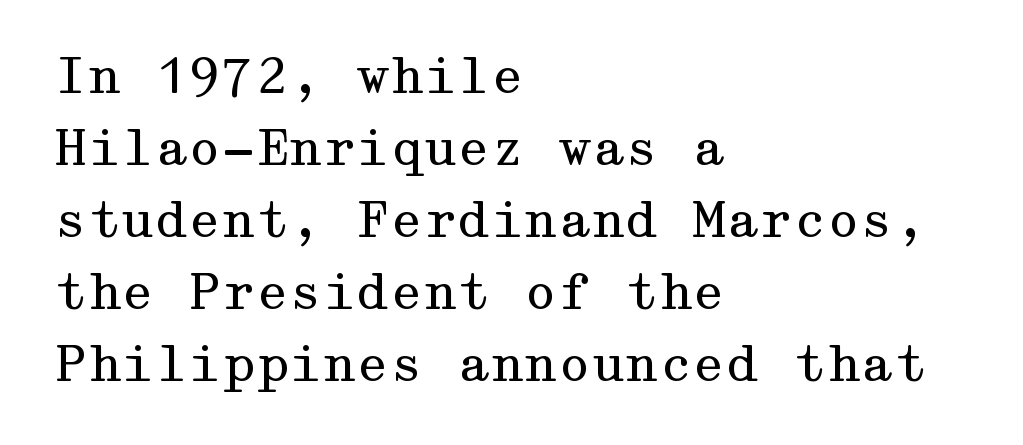
The image shows 48 px regular-weight, wide serif type, upright; set left-aligned, normal line spacing (1.5x), normal letter spacing, not underlined; medium stroke contrast and a medium x-height.
